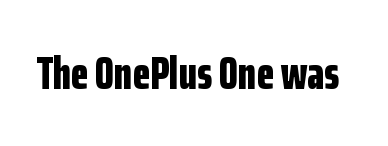
{"serif": "no", "italic": "no", "bold": "yes", "weight": "bold", "width": "condensed", "stroke_contrast": "low", "x_height": "medium", "monospaced": "no", "underline": "no", "letter_spacing": "normal", "letter_spacing_em": 0.0, "glyph_px": 46}
